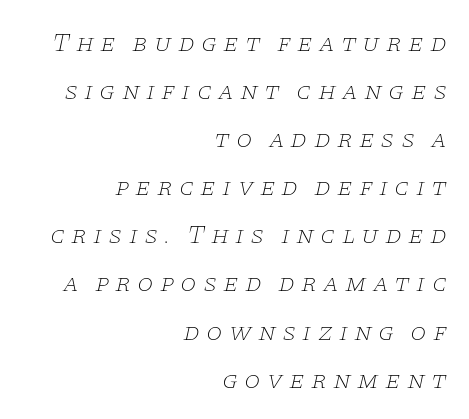
{"italic": "yes", "lean": "right", "slant_degrees": 11, "bold": "no", "underline": "no", "align": "right", "line_spacing_ratio": 1.85, "letter_spacing": "wide", "letter_spacing_em": 0.23, "glyph_px": 26}
